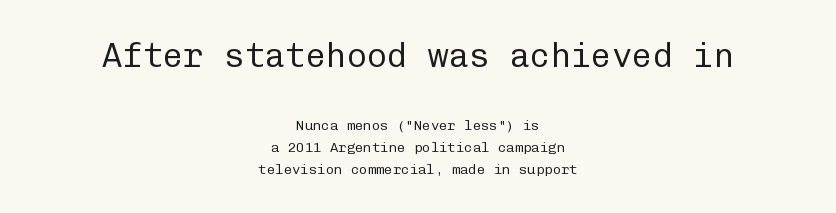
Q: Is the text bold? A: No.
Q: Is the text italic (slanted)? A: No, it is upright.
Q: Is the typeface a serif or a sans-serif typeface? A: Sans-serif.
Q: Is the text underlined? A: No.
Q: How is the paragraph aligned? A: Centered.
Q: Is the spacing between letters normal or unusually wide? A: Normal.
Q: Is the spacing between lines tight, normal or loose? A: Normal.
Q: Which block of text is set in a larger size, the first (top) or the second (bottom)? A: The first (top) one.
Q: Width (condensed, normal, or wide)? A: Normal.
Q: Stroke contrast? A: Low.
Q: x-height? A: Medium.
Q: Monospaced? A: Yes.
